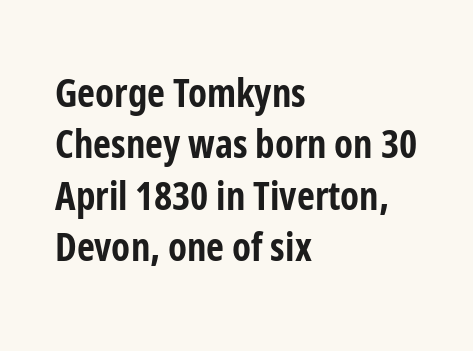
The rows are spaced the way most documents space them. In terms of posture, this sample is upright. In CSS terms this would be text-align: left. This sample has the flowing, uneven cadence of proportional lettering.
